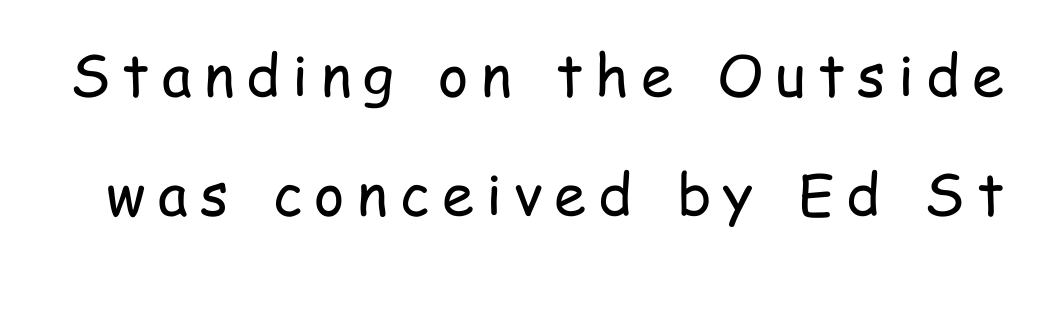
The image shows 58 px regular-weight, condensed sans-serif type, upright; set loose line spacing (2.05x), unusually wide letter spacing (+0.21 em), not underlined; low stroke contrast and a medium x-height.
